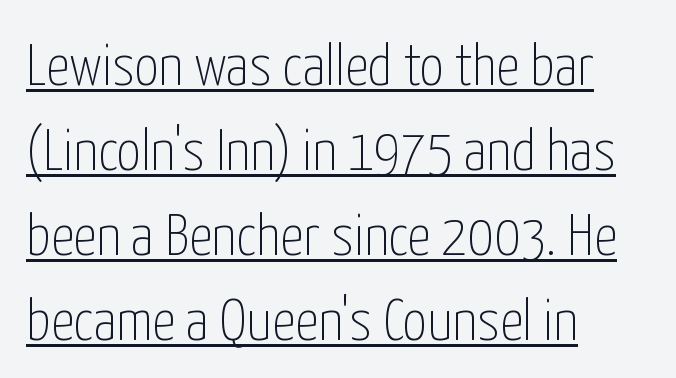
Q: Is the text bold? A: No.
Q: Is the text italic (slanted)? A: No, it is upright.
Q: Is the typeface a serif or a sans-serif typeface? A: Sans-serif.
Q: Is the text underlined? A: Yes.
Q: How is the paragraph aligned? A: Left-aligned.
Q: Is the spacing between letters normal or unusually wide? A: Normal.
Q: Is the spacing between lines tight, normal or loose? A: Normal.
Q: Width (condensed, normal, or wide)? A: Condensed.
Q: Stroke contrast? A: Low.
Q: x-height? A: Medium.
Q: Monospaced? A: No.
